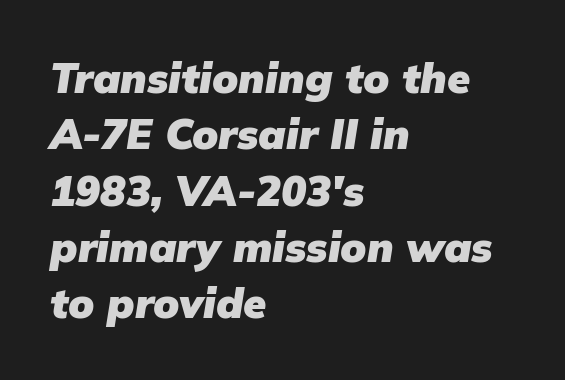
Q: Is the text bold? A: Yes.
Q: Is the text italic (slanted)? A: Yes, it leans right by about 9 degrees.
Q: Is the text underlined? A: No.
Q: How is the paragraph aligned? A: Left-aligned.
Q: Is the spacing between letters normal or unusually wide? A: Normal.
Q: Is the spacing between lines tight, normal or loose? A: Normal.
Q: Width (condensed, normal, or wide)? A: Normal.
Q: Stroke contrast? A: Low.
Q: x-height? A: Medium.
Q: Monospaced? A: No.
